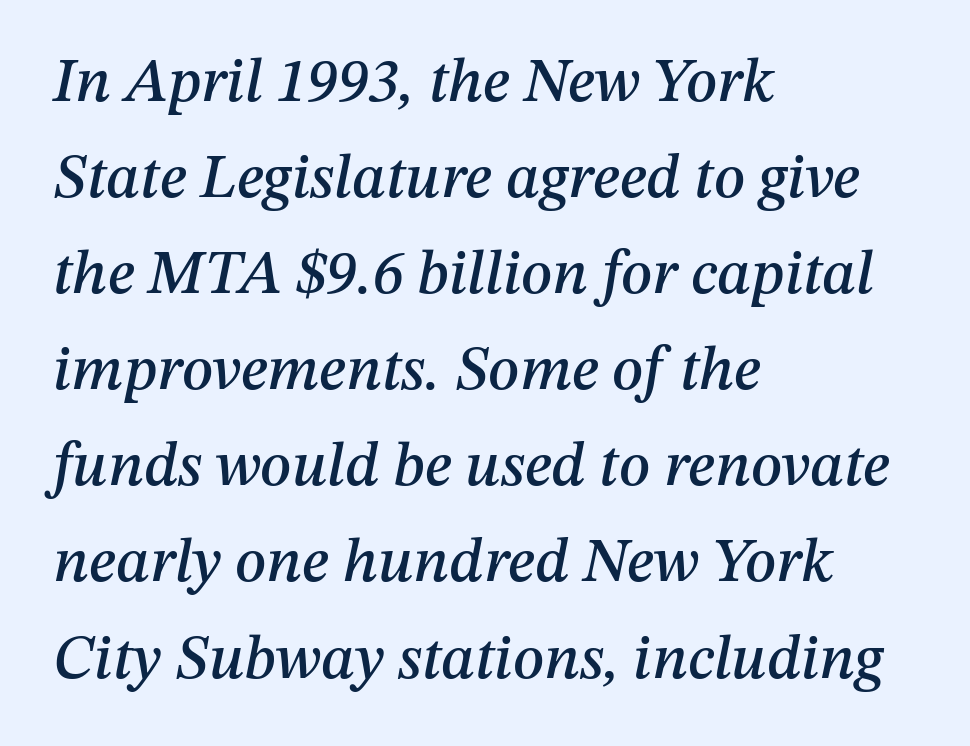
This is oblique type, the kind used for emphasis or titles. Students, note that the glyphs here touch the page at normal intervals. A classic flush-left, rag-right setting is used for this passage. Proportional: the letters do not fall into vertical columns. Rule under the text: the space is simply empty.
